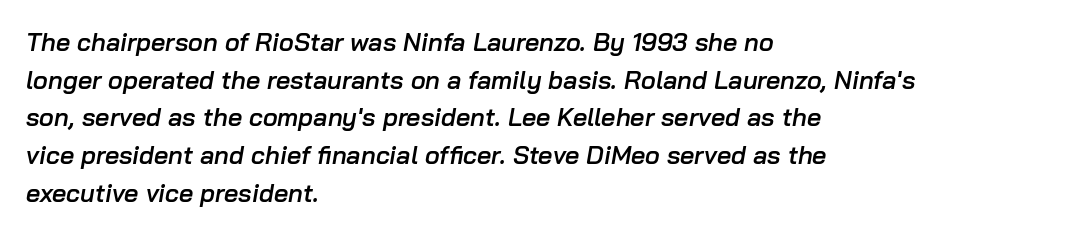
Q: Is the text bold? A: Semi-bold.
Q: Is the text italic (slanted)? A: Yes, it leans right by about 10 degrees.
Q: Is the text underlined? A: No.
Q: How is the paragraph aligned? A: Left-aligned.
Q: Is the spacing between letters normal or unusually wide? A: Normal.
Q: Is the spacing between lines tight, normal or loose? A: Normal.
